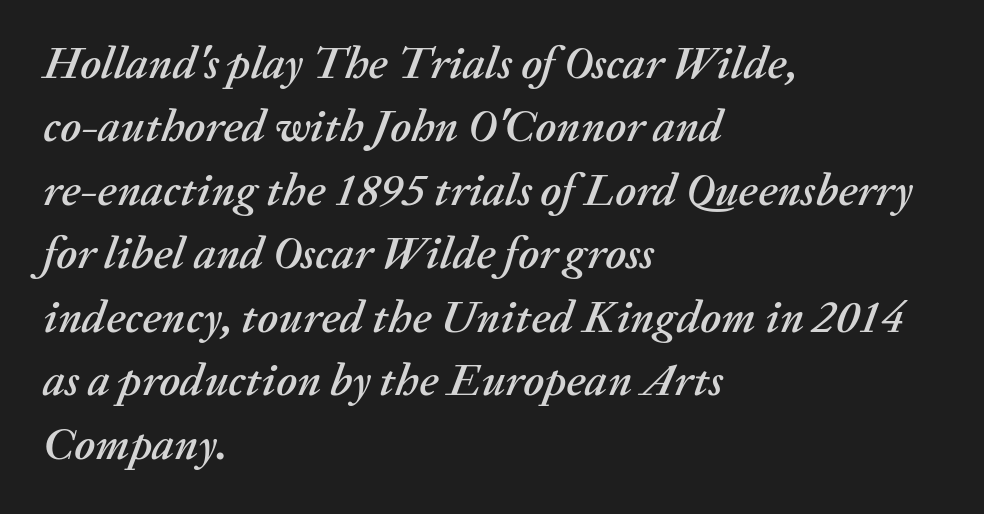
Q: Is the text italic (slanted)? A: Yes, it leans right by about 20 degrees.
Q: Is the text underlined? A: No.
Q: How is the paragraph aligned? A: Left-aligned.
Q: Is the spacing between letters normal or unusually wide? A: Normal.
Q: Is the spacing between lines tight, normal or loose? A: Normal.
Q: Width (condensed, normal, or wide)? A: Normal.
Q: Stroke contrast? A: Medium.
Q: x-height? A: Medium.
Q: Monospaced? A: No.
